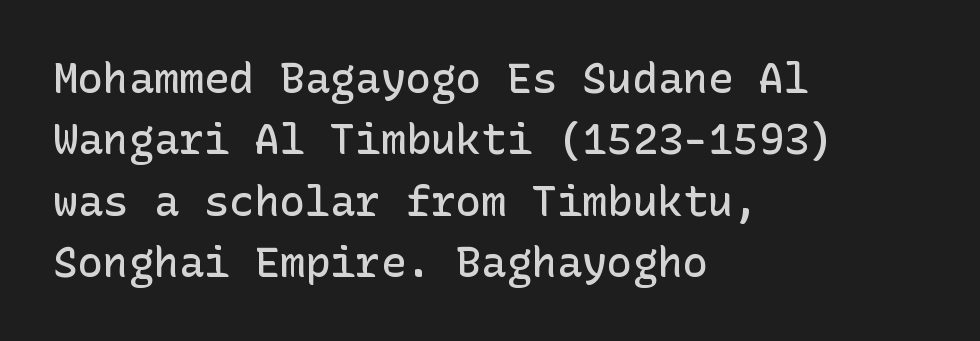
Nobody drew a line under any word here. No extra tracking has been applied to these lines. Reading down the block, your eye returns to a fixed left position each line. Serif or sans? Sans — the stroke terminals are bare.
